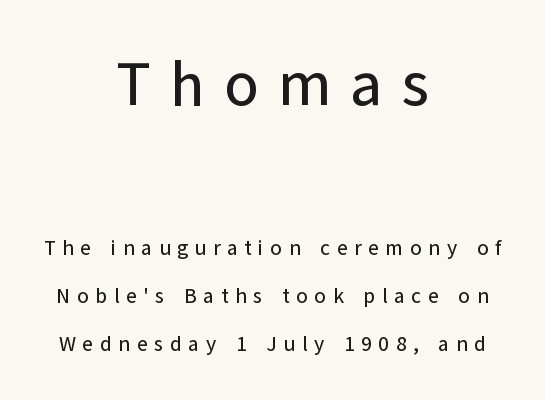
Q: Is the text italic (slanted)? A: No, it is upright.
Q: Is the typeface a serif or a sans-serif typeface? A: Sans-serif.
Q: Is the text underlined? A: No.
Q: How is the paragraph aligned? A: Centered.
Q: Is the spacing between letters normal or unusually wide? A: Unusually wide.
Q: Is the spacing between lines tight, normal or loose? A: Loose.
Q: Which block of text is set in a larger size, the first (top) or the second (bottom)? A: The first (top) one.
Q: Width (condensed, normal, or wide)? A: Normal.
Q: Stroke contrast? A: Low.
Q: x-height? A: Medium.
Q: Monospaced? A: No.
